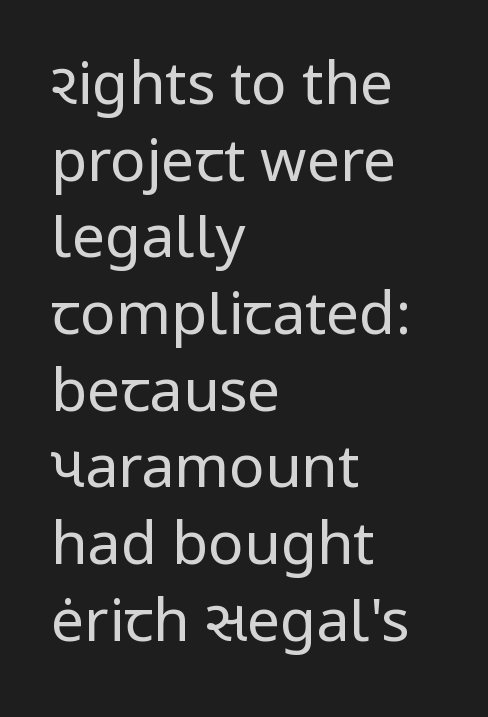
The image shows 59 px regular-weight sans-serif type, upright; set left-aligned, normal line spacing (1.3x), normal letter spacing, not underlined; low stroke contrast and a medium x-height.
